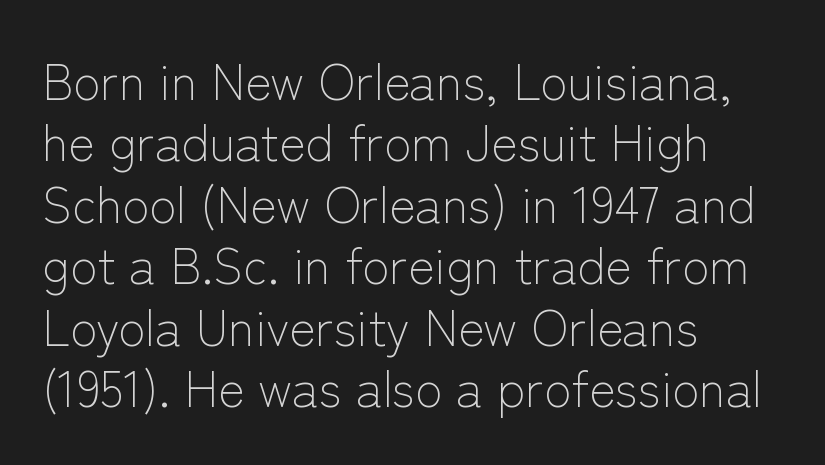
The image shows 50 px light sans-serif type, upright; set left-aligned, line spacing 1.23x, normal letter spacing, not underlined; low stroke contrast and a medium x-height.
